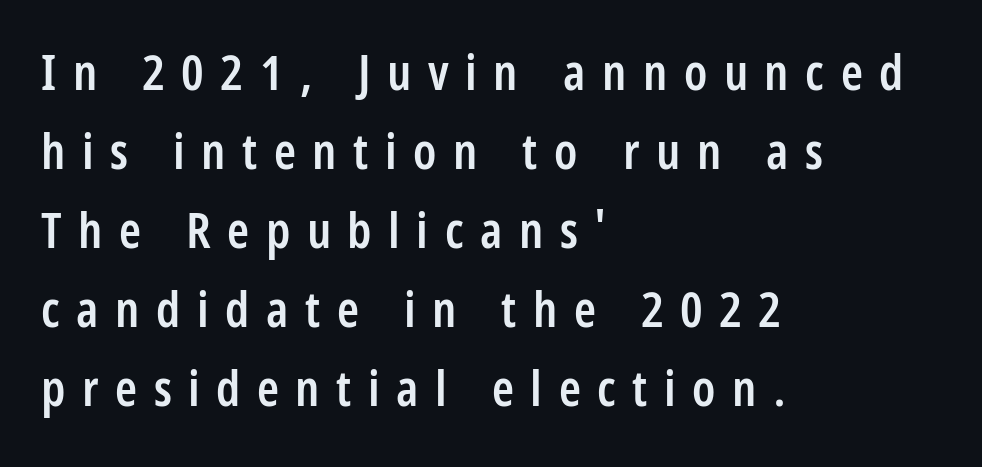
Q: Is the text bold? A: Semi-bold.
Q: Is the text italic (slanted)? A: No, it is upright.
Q: Is the typeface a serif or a sans-serif typeface? A: Sans-serif.
Q: Is the text underlined? A: No.
Q: How is the paragraph aligned? A: Left-aligned.
Q: Is the spacing between letters normal or unusually wide? A: Unusually wide.
Q: Is the spacing between lines tight, normal or loose? A: Normal.
Q: Width (condensed, normal, or wide)? A: Condensed.
Q: Stroke contrast? A: Low.
Q: x-height? A: Large.
Q: Monospaced? A: No.
